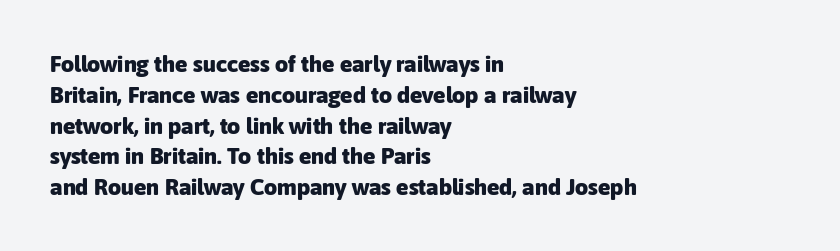
It's the straight-up-and-down kind of type. Descender tails drop into unmarked territory. Weight check: bold — yes, fully. Line beginnings align vertically; line endings do not.
